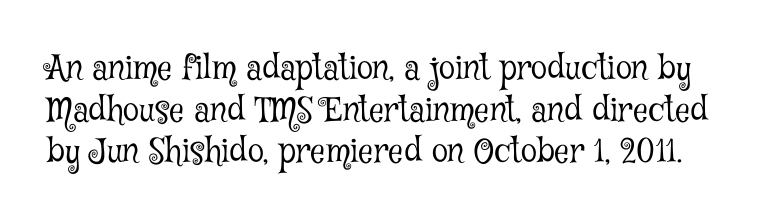
The image shows 33 px light, condensed serif type, upright; set normal line spacing (1.26x), normal letter spacing, not underlined; low stroke contrast and a medium x-height.
